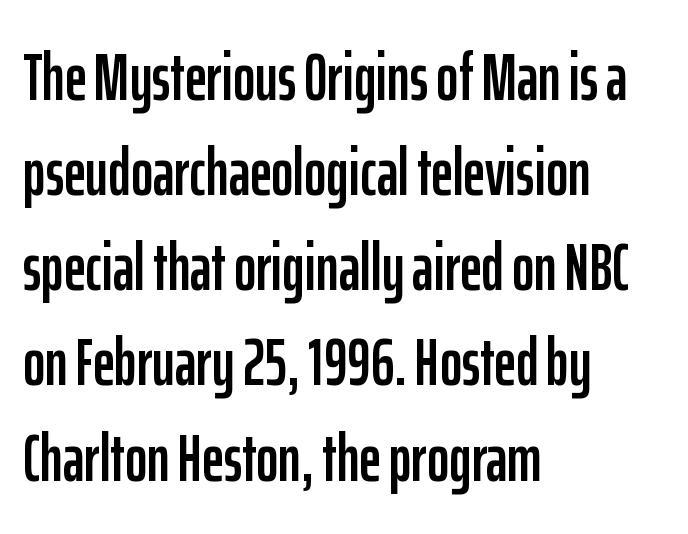
Has an underline been added? It has not. Nobody touched the tracking dial on this one. The specimen reads as upright at a glance. To sum up the face: it is a sans, with no serifs.
